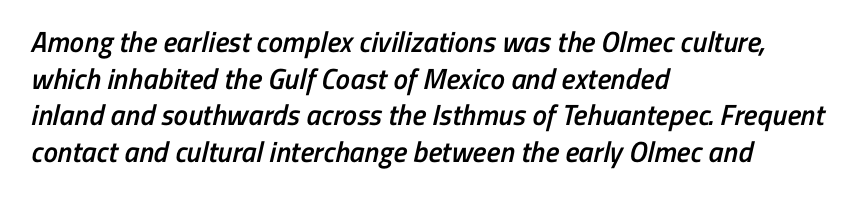
Every row of glyphs begins at an identical x-position on the left. Note the varied advance widths — an 'i' is clearly narrower than an 'm'. Spacing between characters is what you'd get straight out of the box. Quick note: interline space is typical. The passage shown is typeset with a sans-serif family.
